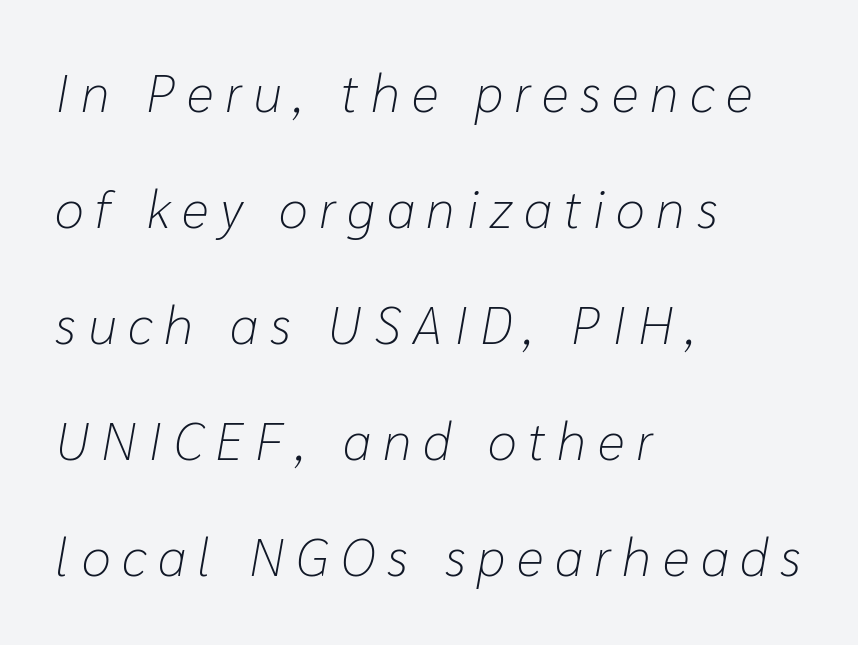
Visually the block forms a straight wall on the left and a jagged coastline on the right. It's the slanting kind of type. The area under the type is left untouched. The horizontal fit of the characters is loose and conspicuously gappy. Weight: regular or lighter.
